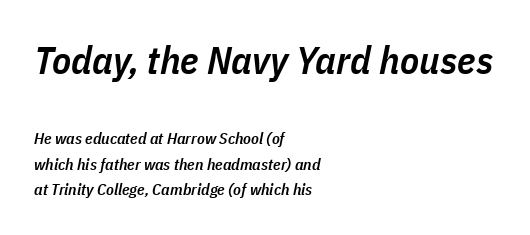
The image shows 39 px semibold, condensed type, italic (leaning right); set left-aligned, normal line spacing (1.59x), normal letter spacing, not underlined; the first (top) block is 2.44x larger; low stroke contrast and a medium x-height.
